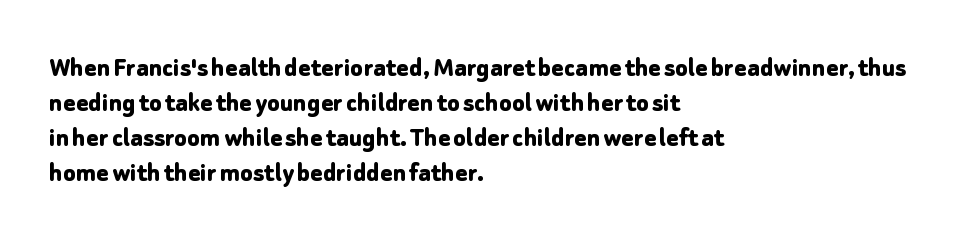
{"serif": "no", "italic": "no", "bold": "yes", "weight": "bold", "width": "normal", "stroke_contrast": "low", "x_height": "medium", "monospaced": "no", "underline": "no", "align": "left", "line_spacing_ratio": 1.21, "letter_spacing": "normal", "letter_spacing_em": 0.0, "glyph_px": 29}
